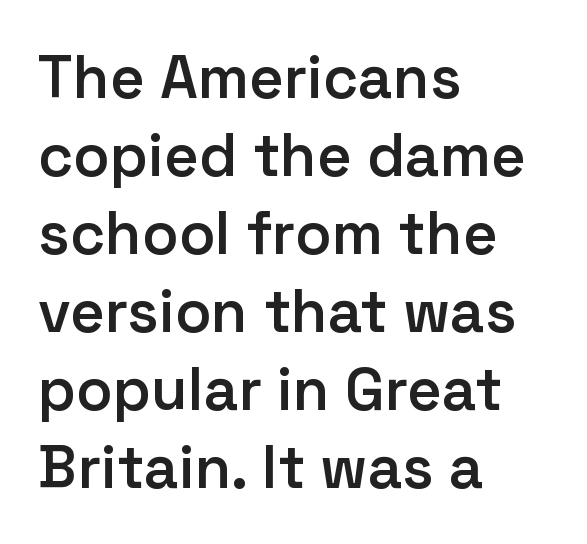
Q: Is the text bold? A: Semi-bold.
Q: Is the text italic (slanted)? A: No, it is upright.
Q: Is the typeface a serif or a sans-serif typeface? A: Sans-serif.
Q: Is the text underlined? A: No.
Q: How is the paragraph aligned? A: Left-aligned.
Q: Is the spacing between letters normal or unusually wide? A: Normal.
Q: Is the spacing between lines tight, normal or loose? A: Normal.
Q: Width (condensed, normal, or wide)? A: Normal.
Q: Stroke contrast? A: Low.
Q: x-height? A: Medium.
Q: Monospaced? A: No.
